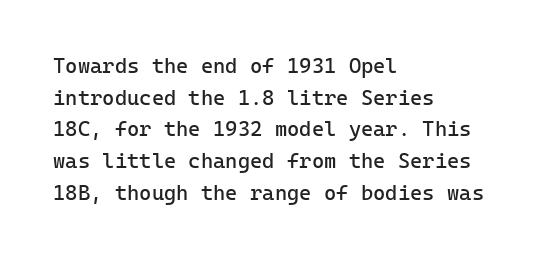
Style check: upright. Leftover space on each line is placed entirely after the last word. The rows are spaced the way most documents space them. The font is comparable to plain body text, perhaps lighter. Honestly, there is no underline to notice here at all. Nobody touched the tracking dial on this one.
